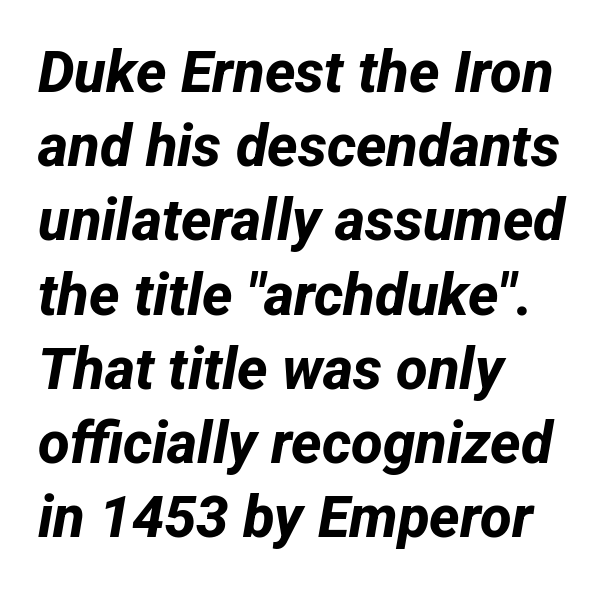
The image shows 58 px bold sans-serif type; set left-aligned, normal line spacing (1.28x), normal letter spacing, not underlined; low stroke contrast and a medium x-height.
